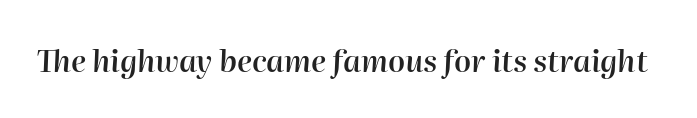
{"italic": "yes", "lean": "right", "slant_degrees": 2, "bold": "semi", "weight": "semibold", "width": "normal", "stroke_contrast": "high", "x_height": "medium", "monospaced": "no", "underline": "no", "letter_spacing": "normal", "letter_spacing_em": 0.0, "glyph_px": 30}
